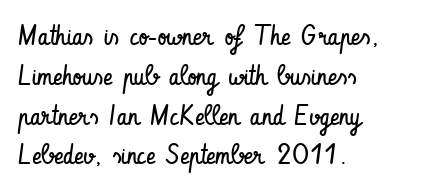
{"serif": "no", "italic": "no", "bold": "no", "weight": "regular", "width": "condensed", "stroke_contrast": "low", "x_height": "small", "monospaced": "no", "underline": "no", "align": "left", "line_spacing": "normal", "line_spacing_ratio": 1.42, "letter_spacing": "normal", "letter_spacing_em": 0.0, "glyph_px": 28}
